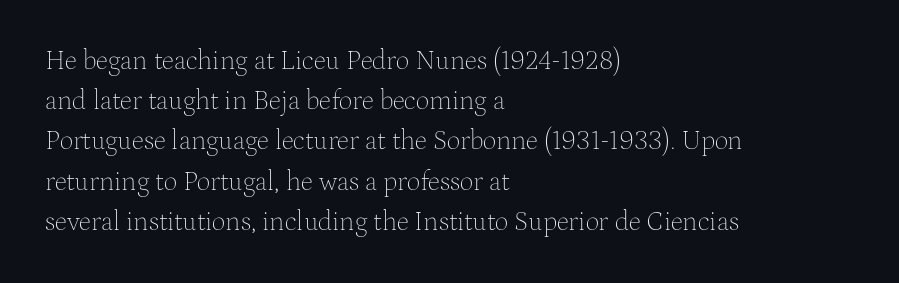
{"italic": "no", "bold": "no", "underline": "no", "align": "left", "line_spacing": "normal", "line_spacing_ratio": 1.49, "letter_spacing": "normal", "letter_spacing_em": 0.0, "glyph_px": 27}
